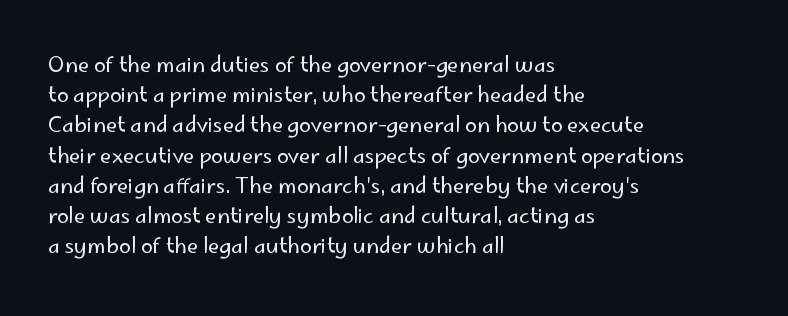
The image shows 21 px text type, upright; set left-aligned, normal line spacing (1.44x), normal letter spacing, not underlined.
